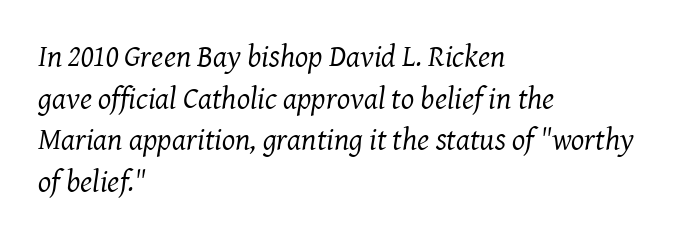
Q: Is the text bold? A: No.
Q: Is the text italic (slanted)? A: Yes, it leans right by about 8 degrees.
Q: Is the typeface a serif or a sans-serif typeface? A: Serif.
Q: Is the text underlined? A: No.
Q: How is the paragraph aligned? A: Left-aligned.
Q: Is the spacing between letters normal or unusually wide? A: Normal.
Q: Is the spacing between lines tight, normal or loose? A: Normal.
Q: Width (condensed, normal, or wide)? A: Normal.
Q: Stroke contrast? A: Medium.
Q: x-height? A: Medium.
Q: Monospaced? A: No.
